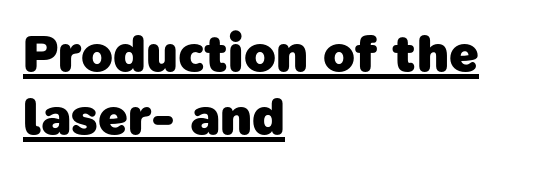
Q: Is the text bold? A: Yes.
Q: Is the typeface a serif or a sans-serif typeface? A: Sans-serif.
Q: Is the text underlined? A: Yes.
Q: How is the paragraph aligned? A: Left-aligned.
Q: Is the spacing between letters normal or unusually wide? A: Normal.
Q: Width (condensed, normal, or wide)? A: Normal.
Q: Stroke contrast? A: Low.
Q: x-height? A: Medium.
Q: Monospaced? A: No.
